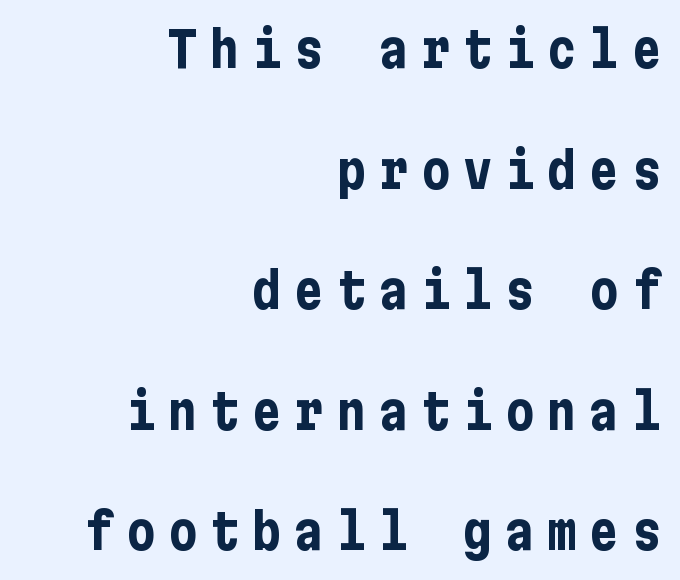
The image shows 49 px bold, condensed sans-serif type, upright; set right-aligned, loose line spacing (2.46x), unusually wide letter spacing (+0.26 em), not underlined; low stroke contrast and a medium x-height.
